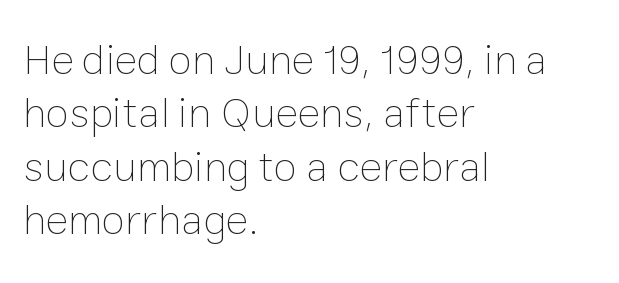
The image shows 43 px thin type, upright; set left-aligned, line spacing 1.24x, normal letter spacing, not underlined; low stroke contrast and a medium x-height.
